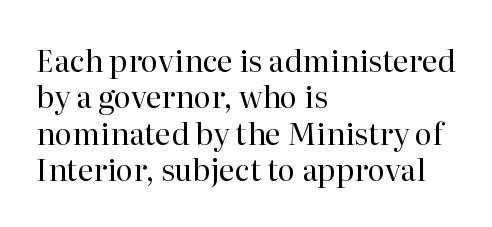
The image shows 30 px regular-weight serif type, upright; set left-aligned, line spacing 1.21x, normal letter spacing, not underlined; high stroke contrast and a medium x-height.
